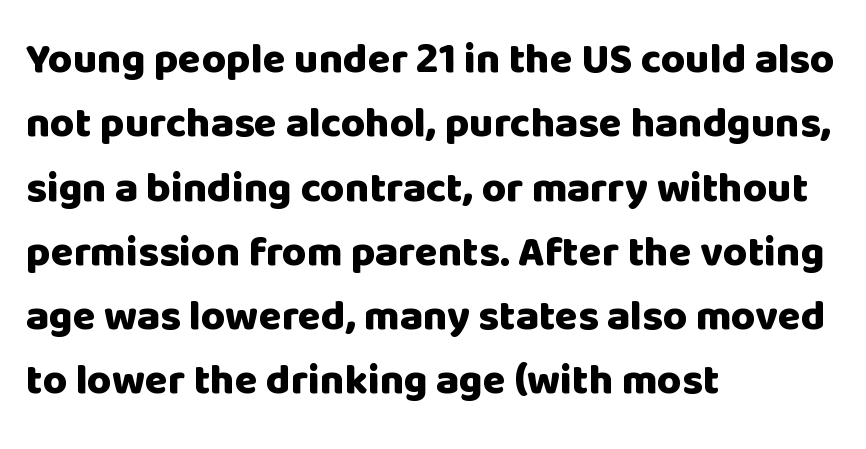
The image shows 42 px heavy sans-serif type, upright; set left-aligned, normal line spacing (1.53x), normal letter spacing, not underlined; low stroke contrast and a large x-height.
